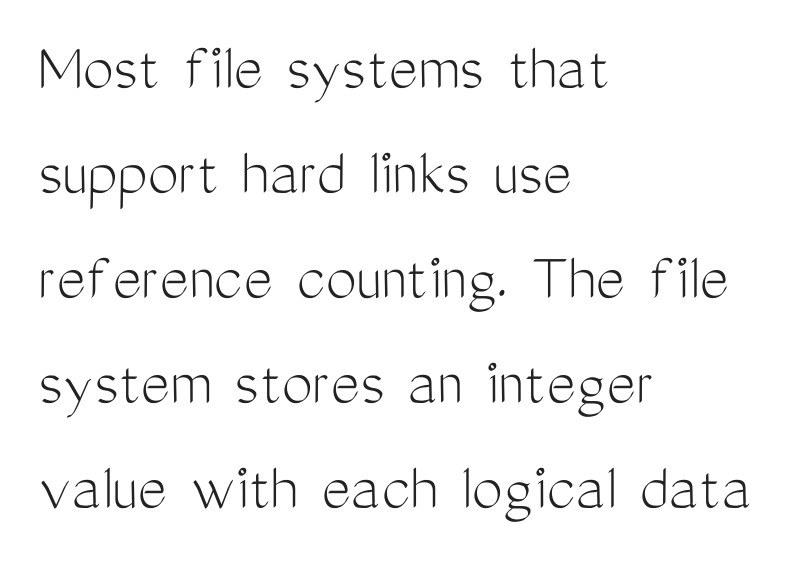
The image shows 69 px light, condensed sans-serif type, upright; set left-aligned, normal line spacing (1.52x), normal letter spacing, not underlined; medium stroke contrast and a medium x-height.
